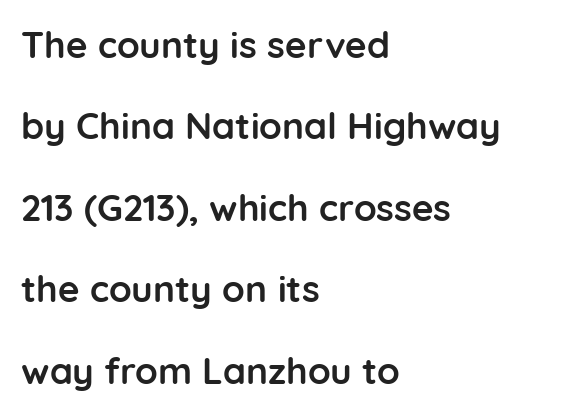
{"serif": "no", "italic": "no", "bold": "yes", "weight": "semibold", "width": "normal", "stroke_contrast": "low", "x_height": "medium", "monospaced": "no", "underline": "no", "align": "left", "line_spacing": "loose", "line_spacing_ratio": 2.2, "letter_spacing": "normal", "letter_spacing_em": 0.0, "glyph_px": 37}
